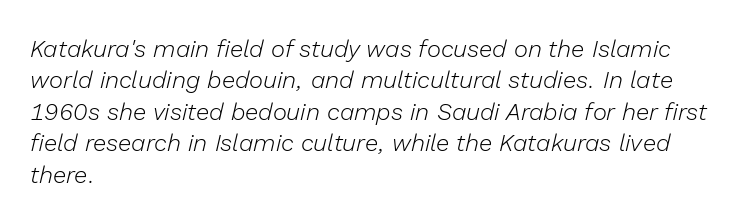
{"italic": "yes", "lean": "right", "slant_degrees": 13, "bold": "no", "underline": "no", "align": "left", "line_spacing": "normal", "line_spacing_ratio": 1.31, "letter_spacing": "normal", "letter_spacing_em": 0.0, "glyph_px": 24}
